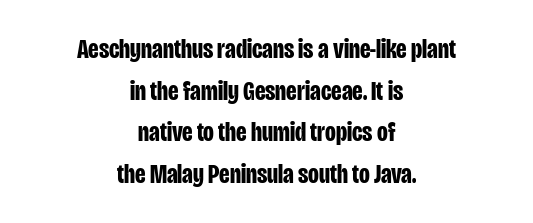
Q: Is the text bold? A: Yes.
Q: Is the text italic (slanted)? A: No, it is upright.
Q: Is the typeface a serif or a sans-serif typeface? A: Sans-serif.
Q: Is the text underlined? A: No.
Q: How is the paragraph aligned? A: Centered.
Q: Is the spacing between letters normal or unusually wide? A: Normal.
Q: Is the spacing between lines tight, normal or loose? A: Normal.
Q: Width (condensed, normal, or wide)? A: Condensed.
Q: Stroke contrast? A: Low.
Q: x-height? A: Large.
Q: Monospaced? A: No.
